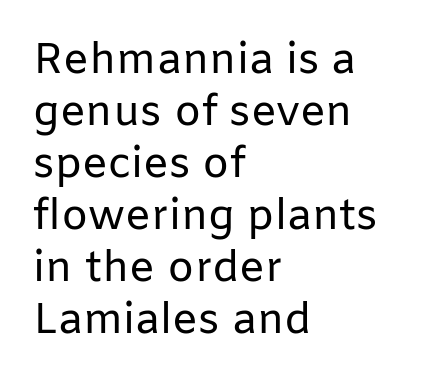
{"serif": "no", "italic": "no", "bold": "no", "weight": "regular", "width": "normal", "stroke_contrast": "low", "x_height": "medium", "monospaced": "no", "underline": "no", "align": "left", "line_spacing_ratio": 1.21, "letter_spacing": "normal", "letter_spacing_em": 0.0, "glyph_px": 43}
